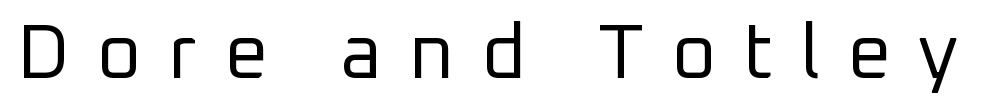
Q: Is the text bold? A: No.
Q: Is the text italic (slanted)? A: No, it is upright.
Q: Is the typeface a serif or a sans-serif typeface? A: Sans-serif.
Q: Is the text underlined? A: No.
Q: Is the spacing between letters normal or unusually wide? A: Unusually wide.
Q: Width (condensed, normal, or wide)? A: Normal.
Q: Stroke contrast? A: Low.
Q: x-height? A: Medium.
Q: Monospaced? A: No.
